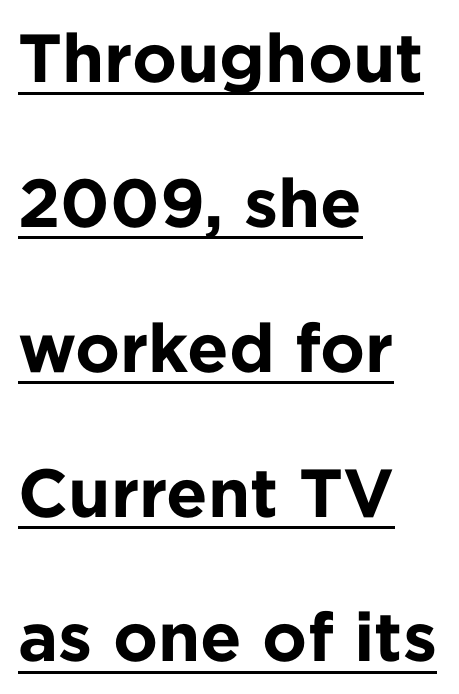
Q: Is the text bold? A: Yes.
Q: Is the text italic (slanted)? A: No, it is upright.
Q: Is the typeface a serif or a sans-serif typeface? A: Sans-serif.
Q: Is the text underlined? A: Yes.
Q: How is the paragraph aligned? A: Left-aligned.
Q: Is the spacing between letters normal or unusually wide? A: Normal.
Q: Is the spacing between lines tight, normal or loose? A: Loose.
Q: Width (condensed, normal, or wide)? A: Normal.
Q: Stroke contrast? A: Low.
Q: x-height? A: Medium.
Q: Monospaced? A: No.
